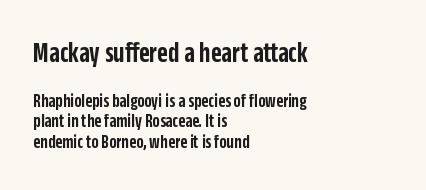
The image shows 29 px semibold, condensed sans-serif type, upright; set left-aligned, tight line spacing (1.08x), normal letter spacing, not underlined; the first (top) block is 1.53x larger; low stroke contrast and a large x-height.
